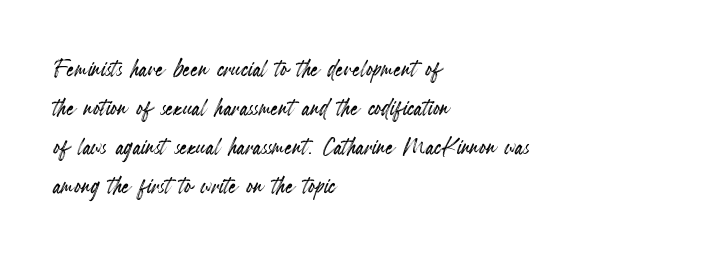
{"width": "condensed", "x_height": "small", "monospaced": "no", "underline": "no", "align": "left", "line_spacing": "normal", "line_spacing_ratio": 1.3, "letter_spacing": "normal", "letter_spacing_em": 0.0, "glyph_px": 30}
